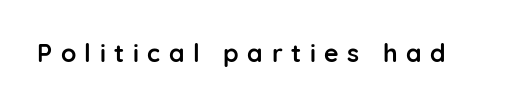
{"italic": "no", "bold": "yes", "underline": "no", "letter_spacing": "wide", "letter_spacing_em": 0.34, "glyph_px": 25}
